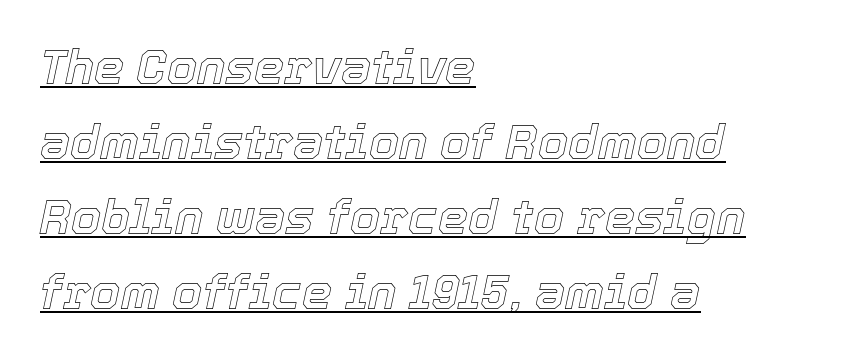
Q: Is the text italic (slanted)? A: Yes, it leans right by about 12 degrees.
Q: Is the text underlined? A: Yes.
Q: How is the paragraph aligned? A: Left-aligned.
Q: Is the spacing between letters normal or unusually wide? A: Normal.
Q: Is the spacing between lines tight, normal or loose? A: Normal.
Q: Width (condensed, normal, or wide)? A: Normal.
Q: x-height? A: Medium.
Q: Monospaced? A: No.
